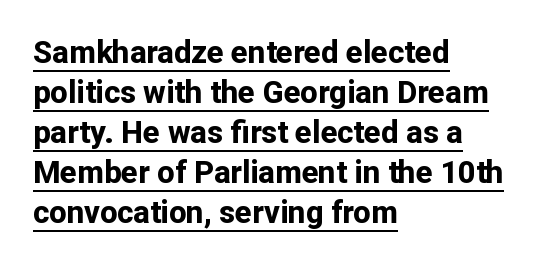
The image shows 31 px bold sans-serif type, upright; set left-aligned, normal line spacing (1.29x), normal letter spacing, underlined; low stroke contrast and a medium x-height.
